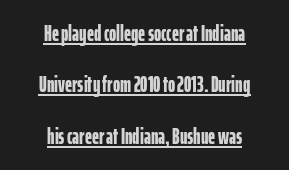
Q: Is the text bold? A: Yes.
Q: Is the text italic (slanted)? A: No, it is upright.
Q: Is the text underlined? A: Yes.
Q: How is the paragraph aligned? A: Centered.
Q: Is the spacing between letters normal or unusually wide? A: Normal.
Q: Is the spacing between lines tight, normal or loose? A: Loose.
